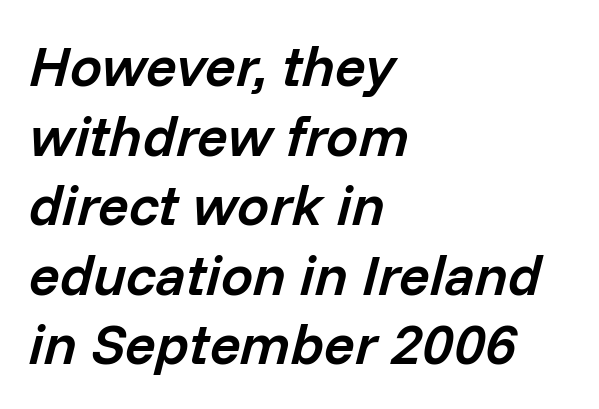
The image shows 57 px semibold type, italic (leaning right); set left-aligned, line spacing 1.22x, normal letter spacing, not underlined; low stroke contrast and a medium x-height.
